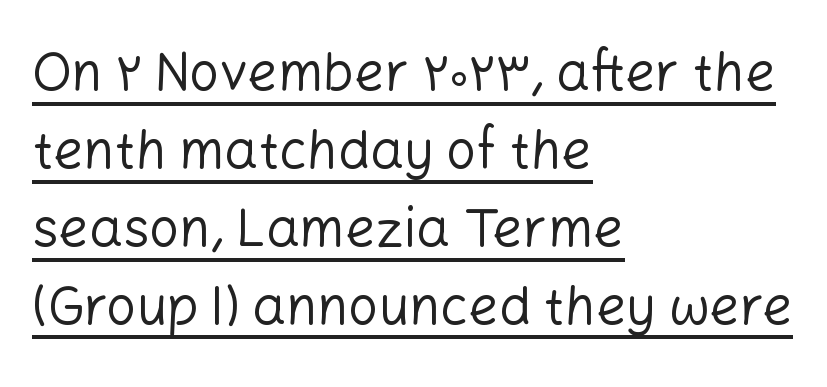
Is the letter spacing exaggerated? No — it looks like the ordinary default. In CSS terms this would be text-align: left. Regular leading. Weight: in the light-to-regular range. The font's upright variant was chosen for this text. Type style note: lacks serifs.
